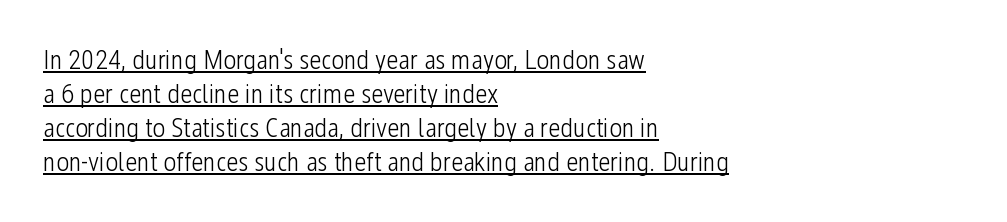
Q: Is the text bold? A: No.
Q: Is the text italic (slanted)? A: No, it is upright.
Q: Is the text underlined? A: Yes.
Q: How is the paragraph aligned? A: Left-aligned.
Q: Is the spacing between letters normal or unusually wide? A: Normal.
Q: Is the spacing between lines tight, normal or loose? A: Normal.
